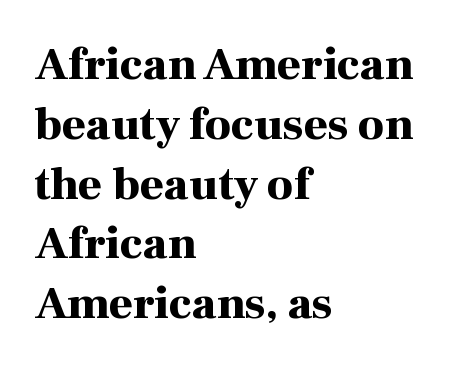
Q: Is the text bold? A: Yes.
Q: Is the text italic (slanted)? A: No, it is upright.
Q: Is the typeface a serif or a sans-serif typeface? A: Serif.
Q: Is the text underlined? A: No.
Q: How is the paragraph aligned? A: Left-aligned.
Q: Is the spacing between letters normal or unusually wide? A: Normal.
Q: Is the spacing between lines tight, normal or loose? A: Normal.
Q: Width (condensed, normal, or wide)? A: Normal.
Q: Stroke contrast? A: High.
Q: x-height? A: Medium.
Q: Monospaced? A: No.
